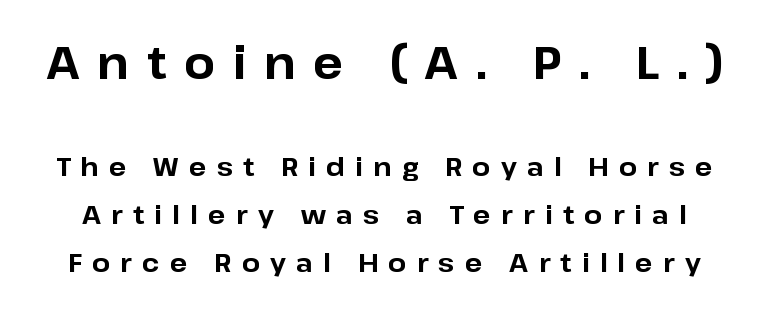
Between these two stacked blocks, the higher one wins on size. Honestly, the letter spacing is so wide it's the main thing you notice. The letters advance in unequal steps, a hallmark of proportional type. Grotesque or geometric, the face here clearly has no serifs. These lines were composed using upright roman letters.
